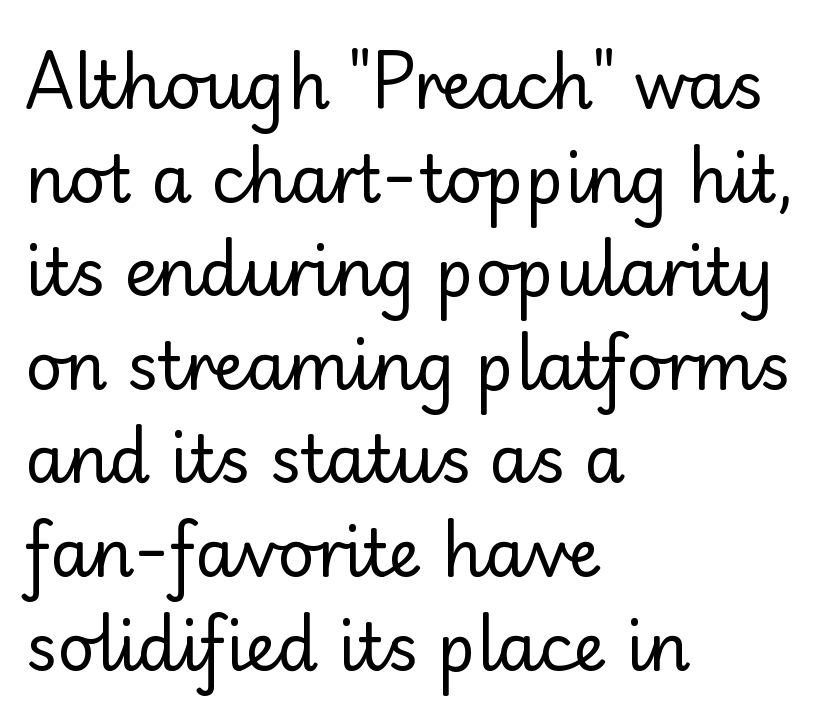
{"serif": "no", "italic": "no", "bold": "no", "weight": "regular", "width": "normal", "stroke_contrast": "low", "x_height": "small", "monospaced": "no", "underline": "no", "align": "left", "line_spacing": "normal", "line_spacing_ratio": 1.44, "letter_spacing": "normal", "letter_spacing_em": 0.0, "glyph_px": 65}
